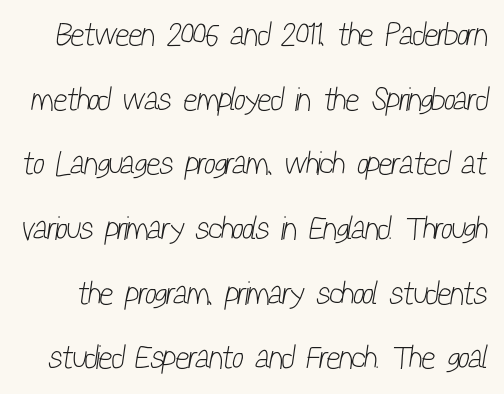
Is this a fixed-width face? No — the glyphs have proportional, varying widths. These lines keep a tight, regular rhythm from letter to letter. The gap between lines stays unmarked. No extra ink here — the face is not bold. Quick note: interline space is abundant. The rendering shows plain stroke endings on the letterforms — a sans-serif design.
